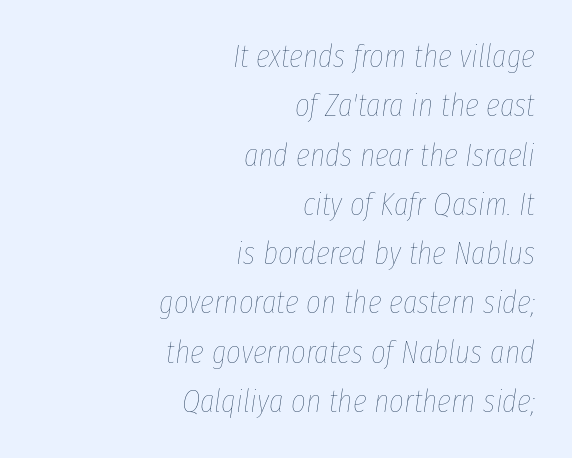
The image shows 32 px thin, condensed type, italic (leaning right); set right-aligned, normal line spacing (1.54x), normal letter spacing, not underlined; low stroke contrast and a medium x-height.
